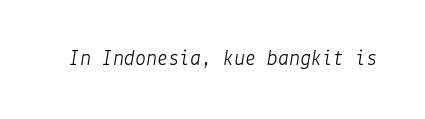
{"italic": "yes", "lean": "right", "slant_degrees": 9, "bold": "no", "underline": "no", "letter_spacing": "normal", "letter_spacing_em": 0.0, "glyph_px": 22}
